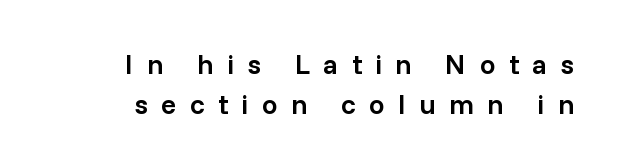
Q: Is the text bold? A: Semi-bold.
Q: Is the text italic (slanted)? A: No, it is upright.
Q: Is the typeface a serif or a sans-serif typeface? A: Sans-serif.
Q: Is the text underlined? A: No.
Q: How is the paragraph aligned? A: Right-aligned.
Q: Is the spacing between letters normal or unusually wide? A: Unusually wide.
Q: Is the spacing between lines tight, normal or loose? A: Normal.
Q: Width (condensed, normal, or wide)? A: Normal.
Q: Stroke contrast? A: Low.
Q: x-height? A: Medium.
Q: Monospaced? A: No.
